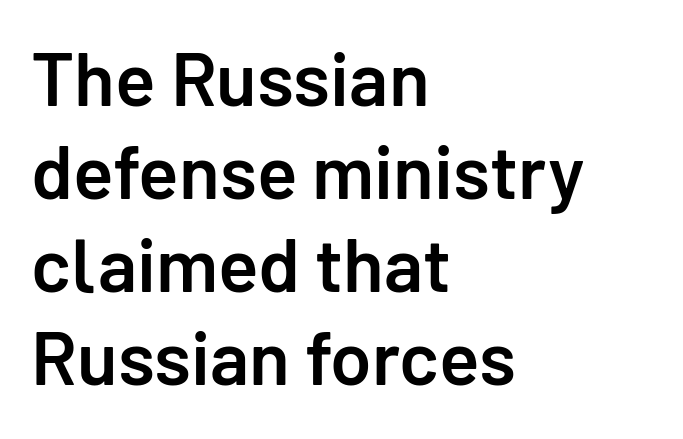
The image shows 75 px semibold sans-serif type, upright; set left-aligned, line spacing 1.24x, normal letter spacing, not underlined; low stroke contrast and a medium x-height.
